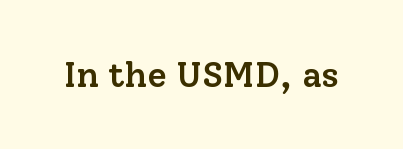
The image shows 35 px semibold serif type, upright; set normal letter spacing, not underlined; low stroke contrast and a medium x-height.
